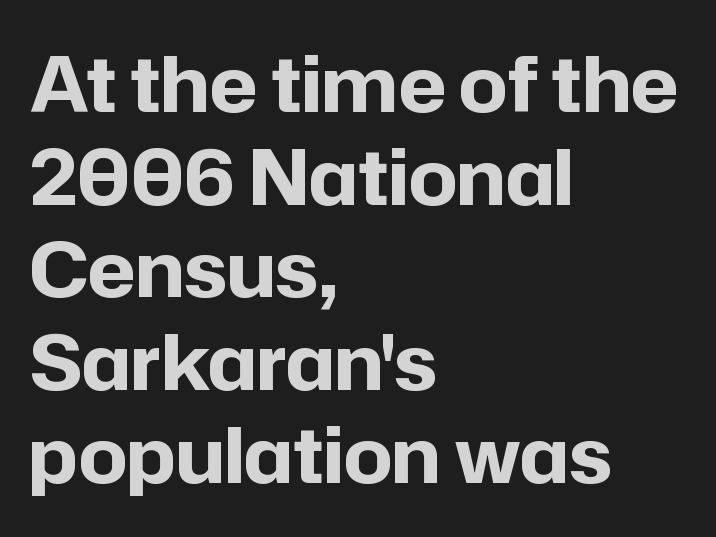
The image shows 76 px bold sans-serif type, upright; set left-aligned, line spacing 1.22x, normal letter spacing, not underlined; low stroke contrast and a medium x-height.
